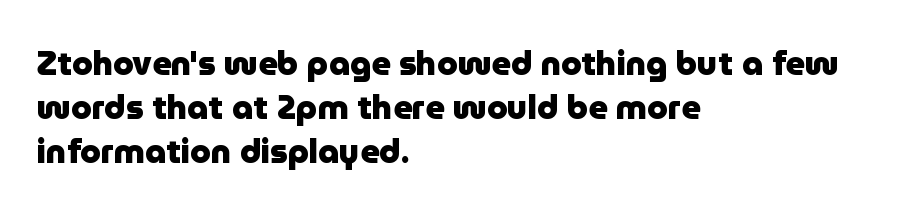
{"serif": "no", "italic": "no", "bold": "yes", "weight": "heavy", "width": "normal", "stroke_contrast": "low", "x_height": "medium", "monospaced": "no", "underline": "no", "align": "left", "line_spacing": "normal", "line_spacing_ratio": 1.34, "letter_spacing": "normal", "letter_spacing_em": 0.0, "glyph_px": 33}
